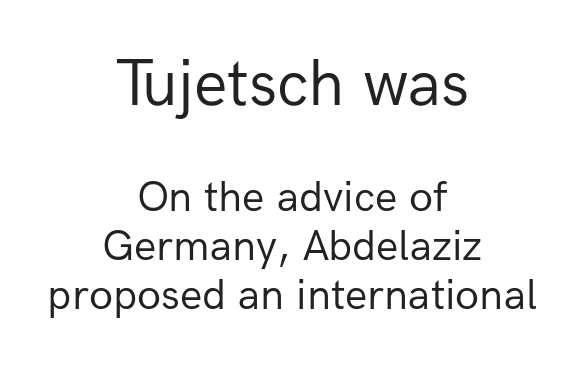
The image shows 66 px regular-weight sans-serif type, upright; set centered, tight line spacing (1.11x), normal letter spacing, not underlined; the first (top) block is 1.5x larger; low stroke contrast and a medium x-height.
